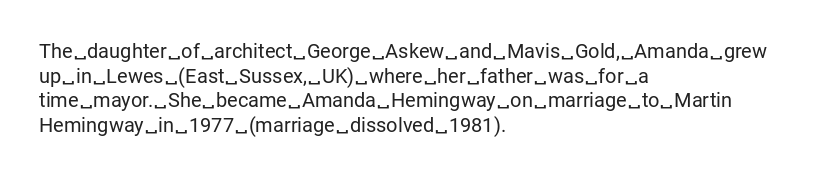
Q: Is the text bold? A: No.
Q: Is the text italic (slanted)? A: No, it is upright.
Q: Is the text underlined? A: No.
Q: How is the paragraph aligned? A: Left-aligned.
Q: Is the spacing between letters normal or unusually wide? A: Normal.
